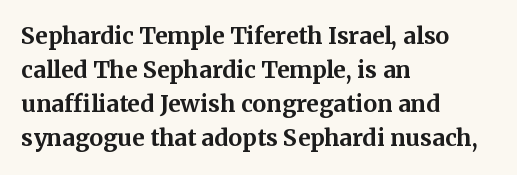
{"italic": "no", "bold": "yes", "underline": "no", "align": "left", "line_spacing": "normal", "line_spacing_ratio": 1.48, "letter_spacing": "normal", "letter_spacing_em": 0.0, "glyph_px": 23}
